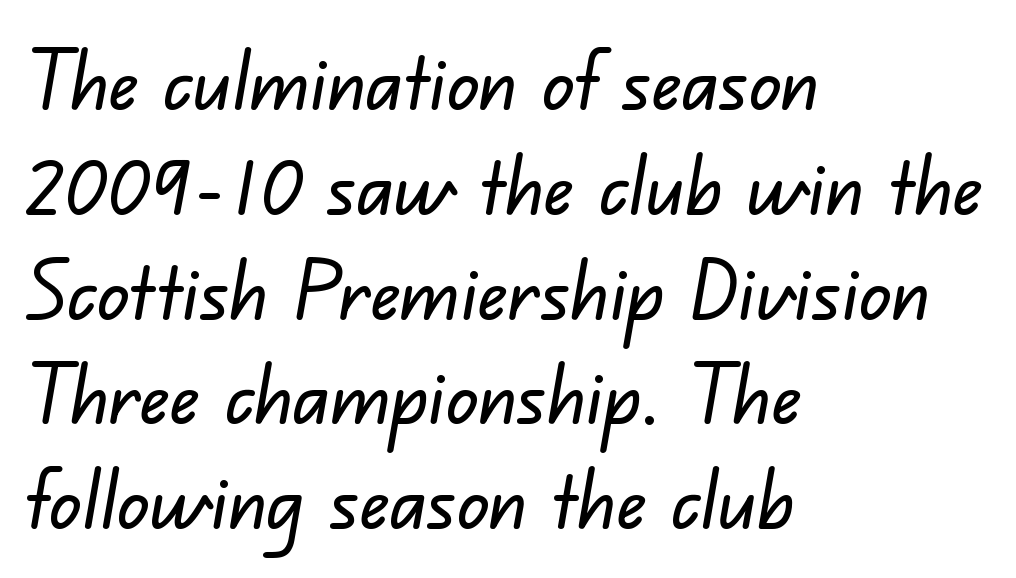
Q: Is the typeface a serif or a sans-serif typeface? A: Sans-serif.
Q: Is the text underlined? A: No.
Q: How is the paragraph aligned? A: Left-aligned.
Q: Is the spacing between letters normal or unusually wide? A: Normal.
Q: Is the spacing between lines tight, normal or loose? A: Normal.
Q: Width (condensed, normal, or wide)? A: Normal.
Q: Stroke contrast? A: Low.
Q: x-height? A: Small.
Q: Monospaced? A: No.
